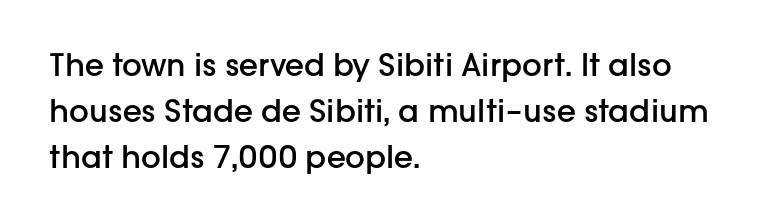
{"serif": "no", "italic": "no", "bold": "semi", "weight": "semibold", "width": "normal", "stroke_contrast": "low", "x_height": "medium", "monospaced": "no", "underline": "no", "align": "left", "line_spacing": "normal", "line_spacing_ratio": 1.49, "letter_spacing": "normal", "letter_spacing_em": 0.0, "glyph_px": 31}
